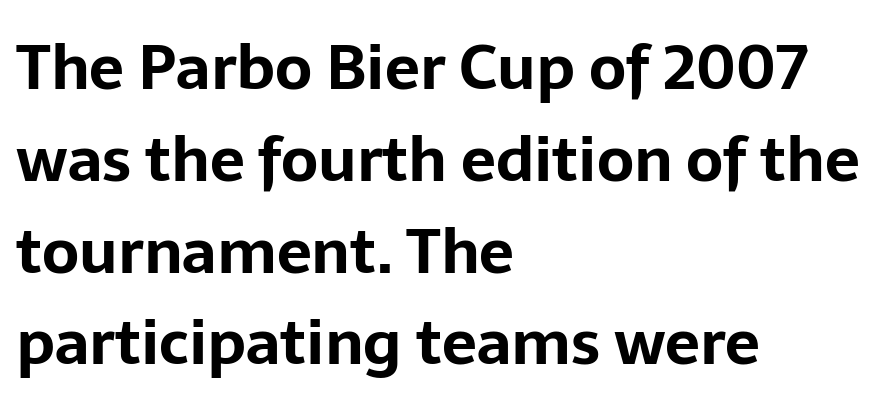
Think of a printed novel: that variable character pitch is what you see here. Interline gaps are of average width in this sample. The designer went with a sans here, leaving each stem footless. Posture: upright roman.
